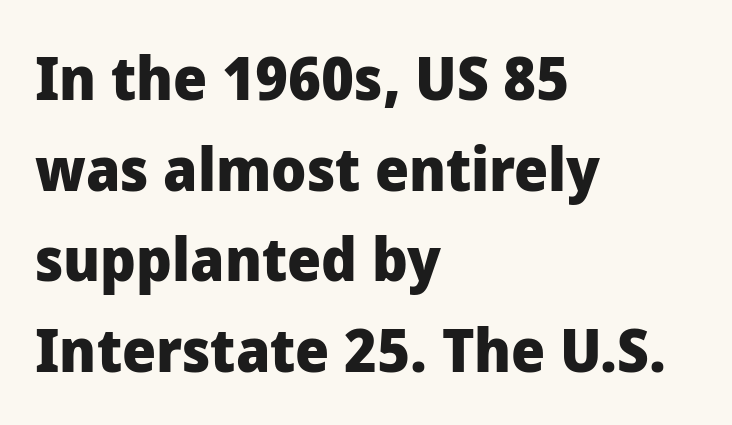
A typesetter would call this leading conventional body-copy spacing. Nothing sits at the stroke ends, so this counts as sans-serif. Is the letter spacing exaggerated? No — it looks like the ordinary default. Posture: vertical. Short and long lines alike share a common starting point at left. Strong, thick strokes mark this as bold type.
